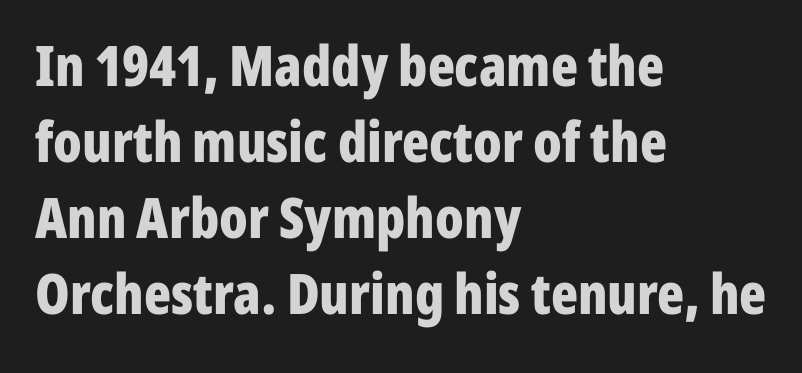
{"serif": "no", "italic": "no", "bold": "yes", "weight": "bold", "width": "condensed", "stroke_contrast": "low", "x_height": "medium", "monospaced": "no", "underline": "no", "align": "left", "line_spacing": "normal", "line_spacing_ratio": 1.36, "letter_spacing": "normal", "letter_spacing_em": 0.0, "glyph_px": 56}
